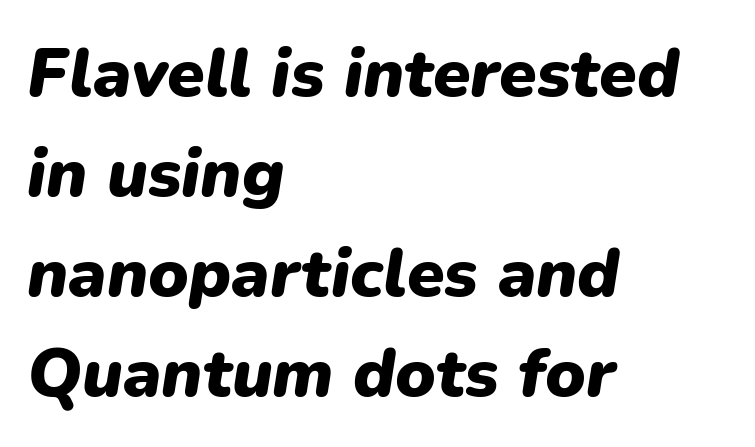
How would I describe the line gaps? Plain and ordinary. Notice how thick the strokes are: this is what a full bold looks like. A typesetter would call this proportional, since set widths differ per character. In CSS terms this would be text-align: left.
